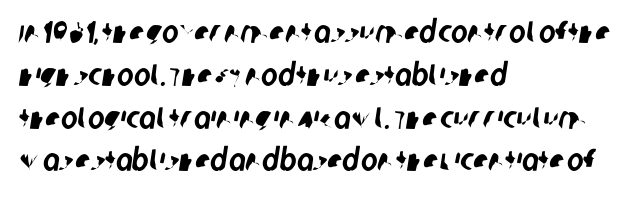
The image shows 31 px condensed sans-serif type; set left-aligned, normal line spacing (1.38x), normal letter spacing, not underlined; low stroke contrast and a large x-height.
